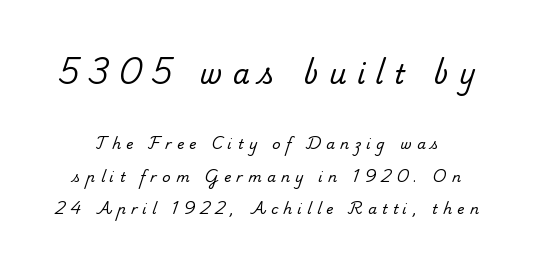
{"bold": "no", "underline": "no", "line_spacing": "loose", "line_spacing_ratio": 2.32, "letter_spacing": "wide", "letter_spacing_em": 0.38, "larger_block": "first", "size_ratio": 1.93, "glyph_px": 27}
